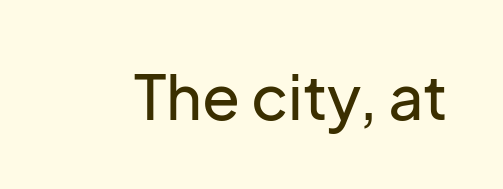
The image shows 62 px sans-serif type, upright; set normal letter spacing, not underlined; low stroke contrast and a medium x-height.
